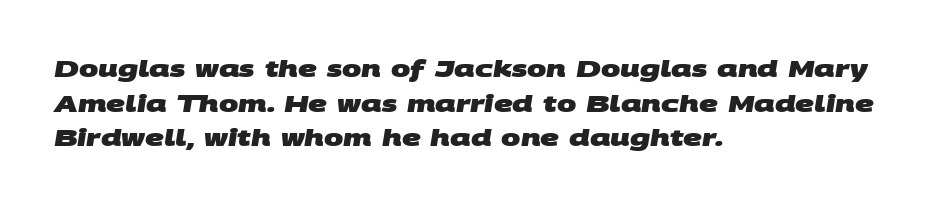
{"bold": "yes", "underline": "no", "align": "left", "line_spacing": "normal", "line_spacing_ratio": 1.51, "letter_spacing": "normal", "letter_spacing_em": 0.0, "glyph_px": 23}
